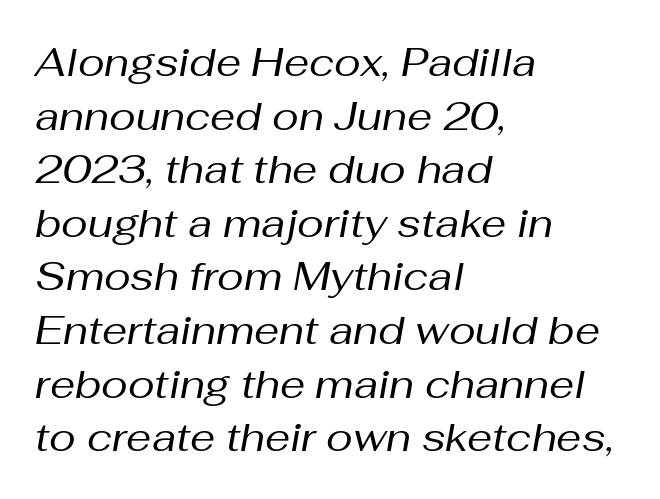
Q: Is the text bold? A: No.
Q: Is the text italic (slanted)? A: Yes, it leans right by about 10 degrees.
Q: Is the text underlined? A: No.
Q: How is the paragraph aligned? A: Left-aligned.
Q: Is the spacing between letters normal or unusually wide? A: Normal.
Q: Is the spacing between lines tight, normal or loose? A: Normal.
Q: Width (condensed, normal, or wide)? A: Normal.
Q: Stroke contrast? A: Medium.
Q: x-height? A: Medium.
Q: Monospaced? A: No.
